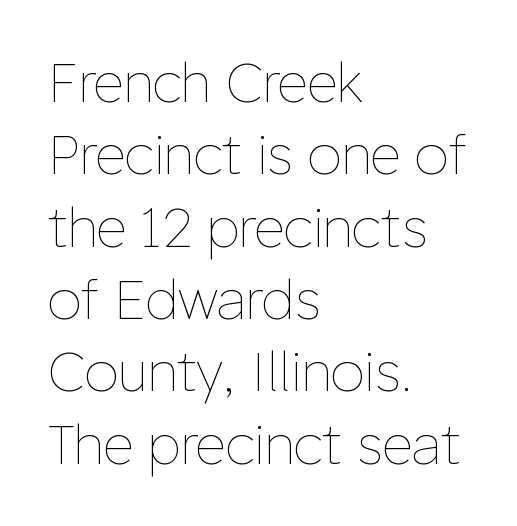
Q: Is the text bold? A: No.
Q: Is the text italic (slanted)? A: No, it is upright.
Q: Is the text underlined? A: No.
Q: How is the paragraph aligned? A: Left-aligned.
Q: Is the spacing between letters normal or unusually wide? A: Normal.
Q: Is the spacing between lines tight, normal or loose? A: Normal.
Q: Width (condensed, normal, or wide)? A: Normal.
Q: Stroke contrast? A: Low.
Q: x-height? A: Medium.
Q: Monospaced? A: No.
